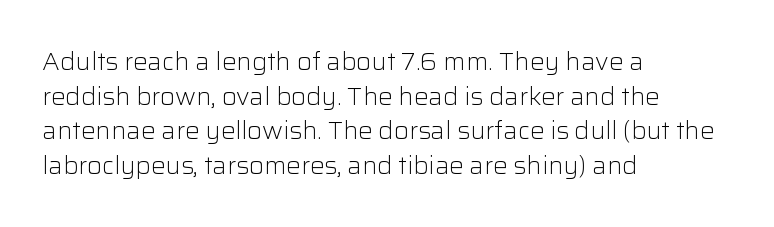
Q: Is the text bold? A: No.
Q: Is the text italic (slanted)? A: No, it is upright.
Q: Is the text underlined? A: No.
Q: How is the paragraph aligned? A: Left-aligned.
Q: Is the spacing between letters normal or unusually wide? A: Normal.
Q: Is the spacing between lines tight, normal or loose? A: Normal.
